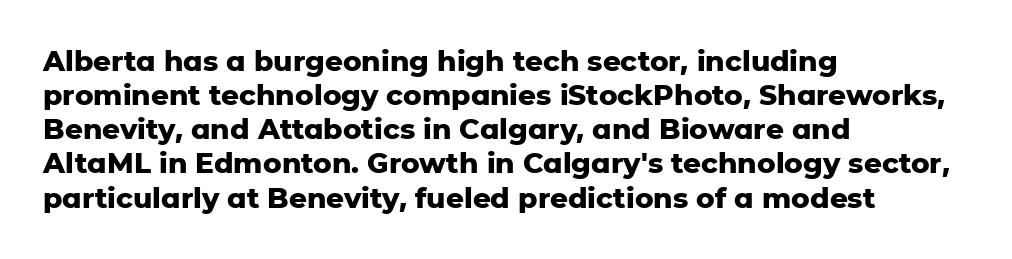
These lines are composed in type without serifs. You could not count columns in this text — the font is proportionally spaced. Pretty heavy lettering here — definitely bold. Teacher's note: observe the even left margin — that is flush-left alignment.
